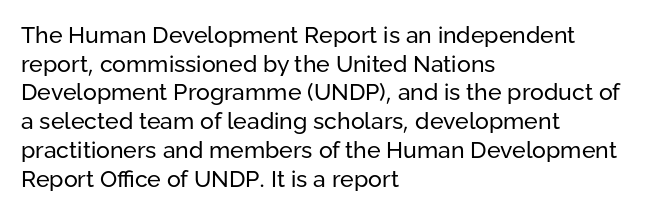
The image shows 23 px text type, upright; set left-aligned, normal line spacing (1.25x), normal letter spacing, not underlined.
